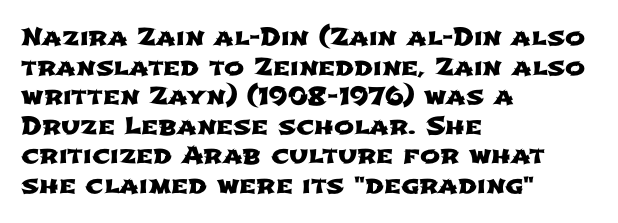
Check under the words: just untouched page. No extra tracking has been applied to these lines. Is the block centered? No — it sits flush against the left margin.
